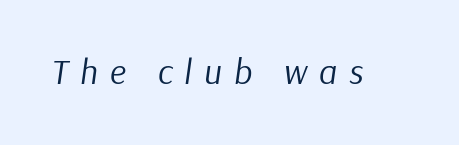
Underline: absent. The passage shown has open, widely tracked lettering throughout. Here the designer chose a conventional face with non-uniform glyph widths. Caption: face not bold, strokes unweighted. The specimen reads as italic at a glance.
